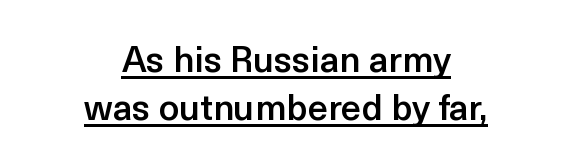
{"serif": "no", "italic": "no", "bold": "semi", "weight": "semibold", "width": "normal", "x_height": "medium", "monospaced": "no", "underline": "yes", "align": "center", "line_spacing": "normal", "line_spacing_ratio": 1.34, "letter_spacing": "normal", "letter_spacing_em": 0.0, "glyph_px": 36}
